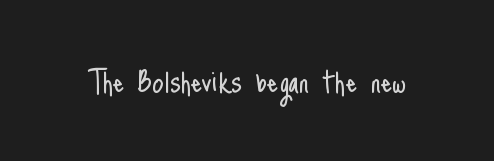
Q: Is the text bold? A: No.
Q: Is the text italic (slanted)? A: No, it is upright.
Q: Is the typeface a serif or a sans-serif typeface? A: Sans-serif.
Q: Is the text underlined? A: No.
Q: Is the spacing between letters normal or unusually wide? A: Normal.
Q: Width (condensed, normal, or wide)? A: Condensed.
Q: Stroke contrast? A: Low.
Q: x-height? A: Small.
Q: Monospaced? A: No.
